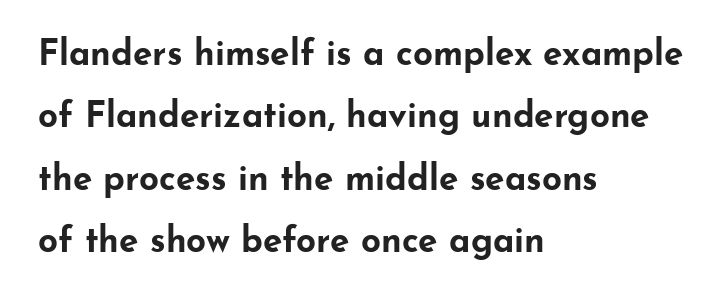
{"serif": "no", "italic": "no", "bold": "yes", "weight": "bold", "width": "wide", "stroke_contrast": "low", "x_height": "small", "monospaced": "no", "underline": "no", "align": "left", "line_spacing_ratio": 1.78, "letter_spacing": "normal", "letter_spacing_em": 0.0, "glyph_px": 35}
